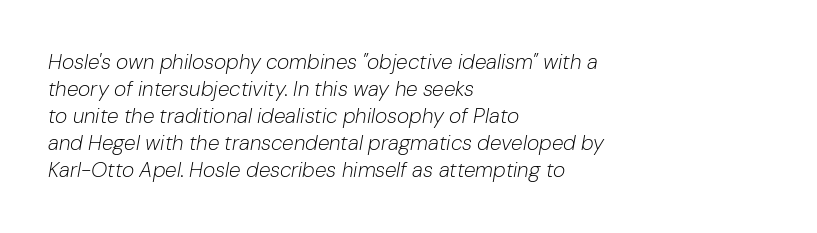
Q: Is the text bold? A: No.
Q: Is the text italic (slanted)? A: Yes, it leans right by about 10 degrees.
Q: Is the text underlined? A: No.
Q: How is the paragraph aligned? A: Left-aligned.
Q: Is the spacing between letters normal or unusually wide? A: Normal.
Q: Is the spacing between lines tight, normal or loose? A: Normal.
